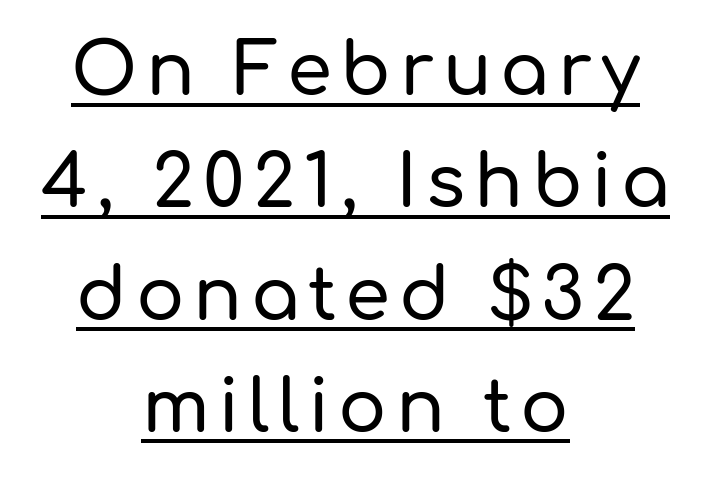
Q: Is the text italic (slanted)? A: No, it is upright.
Q: Is the typeface a serif or a sans-serif typeface? A: Sans-serif.
Q: Is the text underlined? A: Yes.
Q: How is the paragraph aligned? A: Centered.
Q: Is the spacing between lines tight, normal or loose? A: Normal.
Q: Width (condensed, normal, or wide)? A: Normal.
Q: Stroke contrast? A: Low.
Q: x-height? A: Medium.
Q: Monospaced? A: No.
